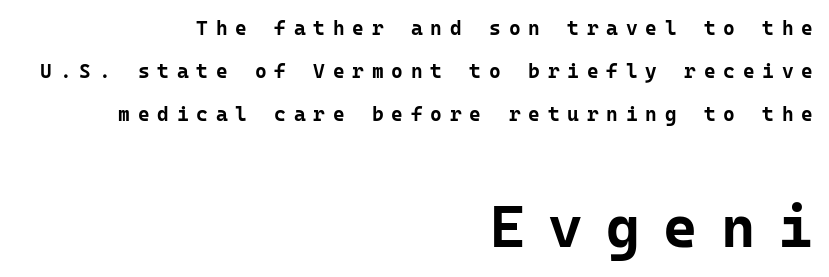
Fixed-width glyphs throughout — classic coding-font behaviour. Every letter is thick-stroked: bold, no question. Italic? Not at all — the glyphs are vertical. I'd call this a sans setting — the letters go barefoot. How are the letters spaced? Widely, with obvious added tracking.
